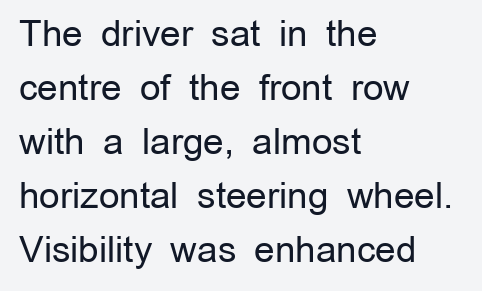
Q: Is the text bold? A: No.
Q: Is the text italic (slanted)? A: No, it is upright.
Q: Is the typeface a serif or a sans-serif typeface? A: Sans-serif.
Q: Is the text underlined? A: No.
Q: How is the paragraph aligned? A: Left-aligned.
Q: Is the spacing between letters normal or unusually wide? A: Normal.
Q: Is the spacing between lines tight, normal or loose? A: Normal.
Q: Width (condensed, normal, or wide)? A: Normal.
Q: Stroke contrast? A: Low.
Q: x-height? A: Medium.
Q: Monospaced? A: No.
